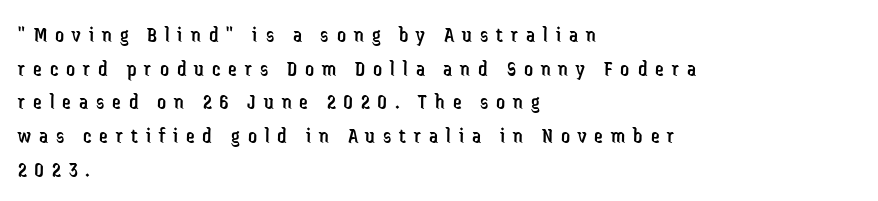
{"italic": "no", "bold": "no", "underline": "no", "align": "left", "line_spacing": "normal", "line_spacing_ratio": 1.53, "letter_spacing": "wide", "letter_spacing_em": 0.36, "glyph_px": 22}
